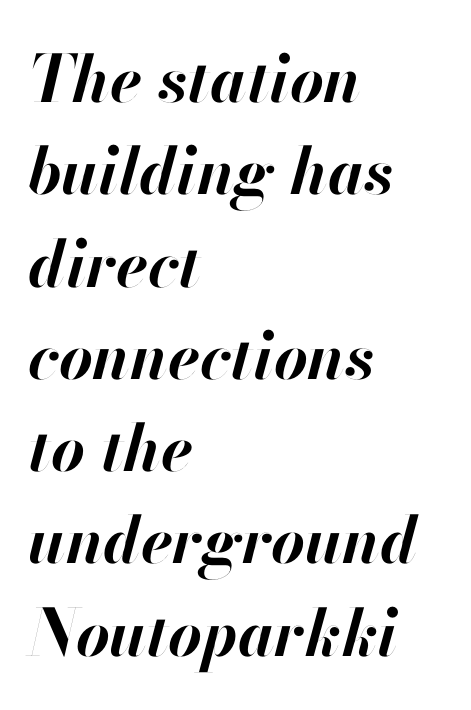
{"italic": "yes", "lean": "right", "slant_degrees": 13, "bold": "yes", "weight": "bold", "width": "normal", "stroke_contrast": "high", "x_height": "small", "monospaced": "no", "underline": "no", "align": "left", "line_spacing": "normal", "line_spacing_ratio": 1.42, "letter_spacing": "normal", "letter_spacing_em": 0.0, "glyph_px": 65}
